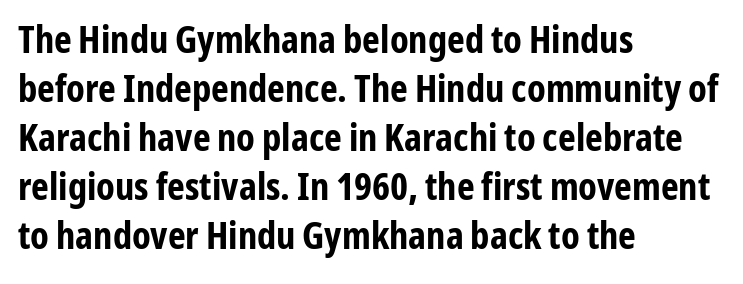
The image shows 38 px bold, condensed sans-serif type, upright; set left-aligned, normal line spacing (1.29x), normal letter spacing, not underlined; low stroke contrast and a medium x-height.
